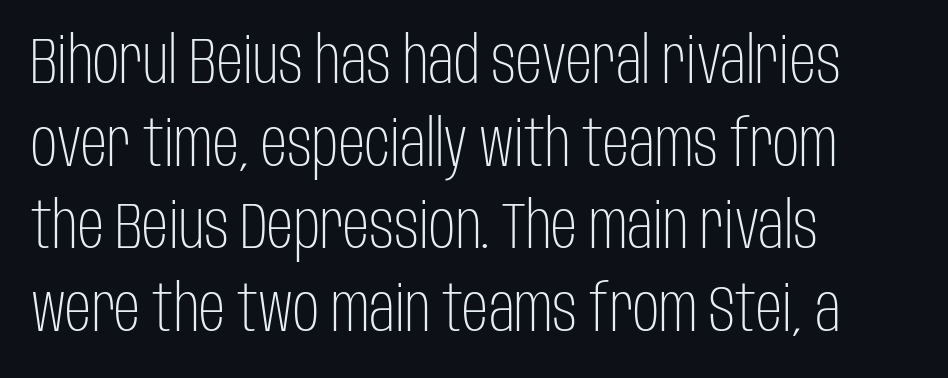
Whoever set this chose a conventional vertical rhythm. These lines were composed using upright roman letters. The weight would be labelled regular, book, light, or lighter still. Caption: multi-line text, flush left, ragged right.
